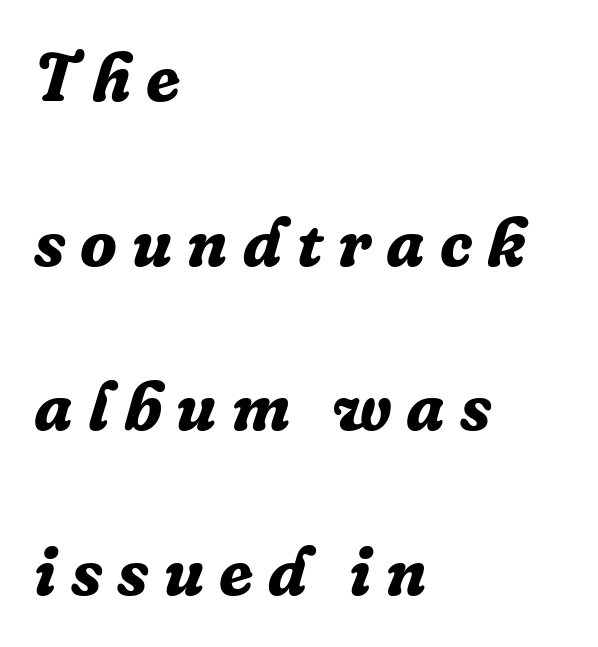
Q: Is the text bold? A: Yes.
Q: Is the text italic (slanted)? A: Yes, it leans right by about 16 degrees.
Q: Is the typeface a serif or a sans-serif typeface? A: Serif.
Q: Is the text underlined? A: No.
Q: How is the paragraph aligned? A: Left-aligned.
Q: Is the spacing between letters normal or unusually wide? A: Unusually wide.
Q: Is the spacing between lines tight, normal or loose? A: Loose.
Q: Width (condensed, normal, or wide)? A: Normal.
Q: Stroke contrast? A: Low.
Q: x-height? A: Medium.
Q: Monospaced? A: No.
